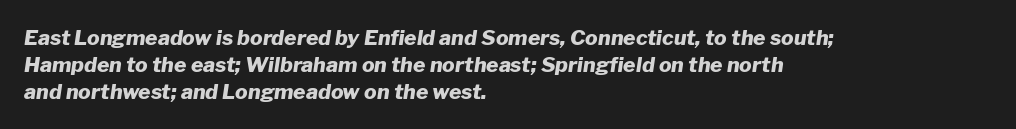
The characters look thick and weighty, a clear bold. Between one letter and the next there's only the usual sliver of space. Italic: yes, the glyphs are oblique. The space between consecutive lines is moderate. Quick note: underline off.
